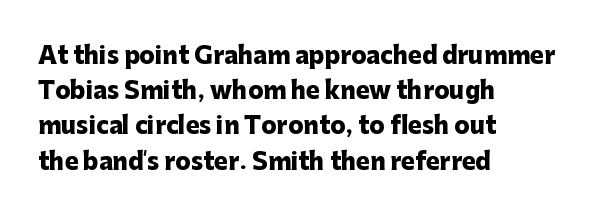
The image shows 23 px bold type, upright; set left-aligned, normal line spacing (1.53x), normal letter spacing, not underlined.
